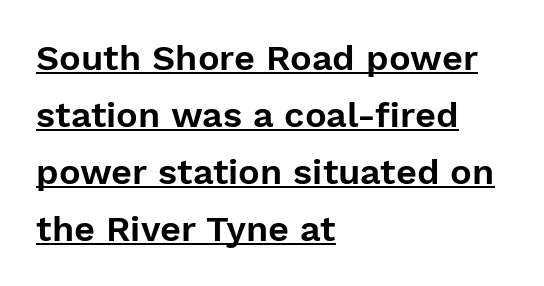
{"serif": "no", "italic": "no", "width": "normal", "stroke_contrast": "low", "x_height": "medium", "monospaced": "no", "underline": "yes", "align": "left", "line_spacing": "normal", "line_spacing_ratio": 1.58, "letter_spacing": "normal", "letter_spacing_em": 0.0, "glyph_px": 36}
